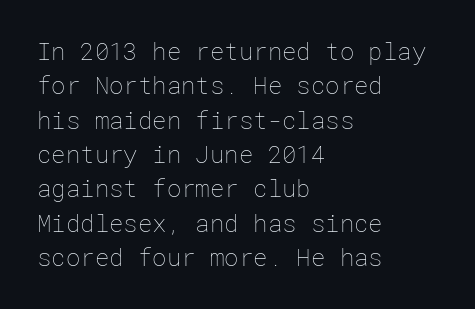
Vertical stems look standard width or narrower in stroke. Default kerning and tracking; the words read as compact shapes. These lines are set flush left with a ragged right edge. The baseline area is clear.
